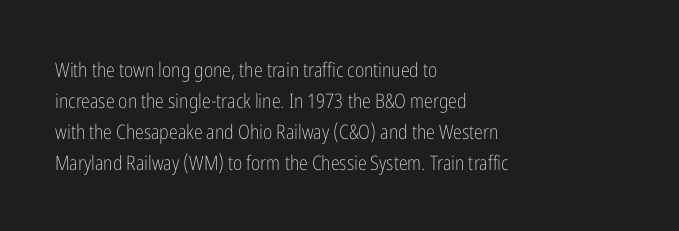
{"italic": "no", "bold": "no", "underline": "no", "align": "left", "line_spacing": "normal", "line_spacing_ratio": 1.55, "letter_spacing": "normal", "letter_spacing_em": 0.0, "glyph_px": 20}
